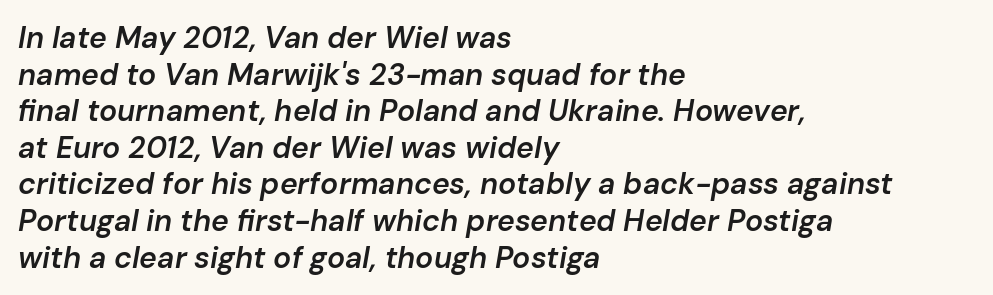
{"italic": "yes", "lean": "right", "slant_degrees": 10, "bold": "semi", "weight": "semibold", "width": "normal", "stroke_contrast": "low", "x_height": "medium", "monospaced": "no", "underline": "no", "align": "left", "line_spacing_ratio": 1.22, "letter_spacing": "normal", "letter_spacing_em": 0.0, "glyph_px": 30}
